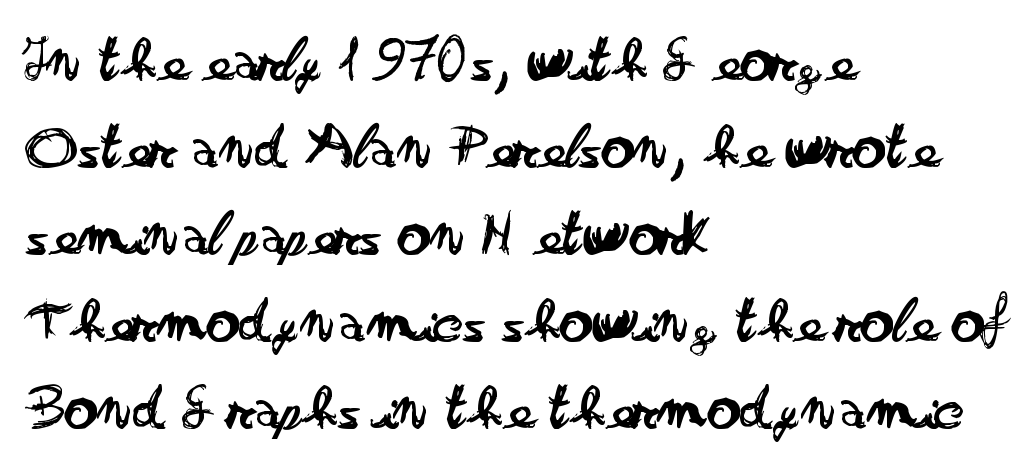
This rendering features lettering with no underline. Does the leading feel generous? No, just average. In CSS terms this would be text-align: left. When letters stand straight like this, we call the style roman or upright.
